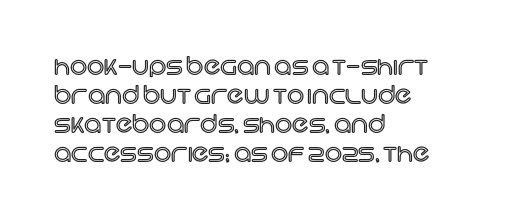
The image shows 24 px text type, upright; set left-aligned, line spacing 1.21x, normal letter spacing, not underlined.
